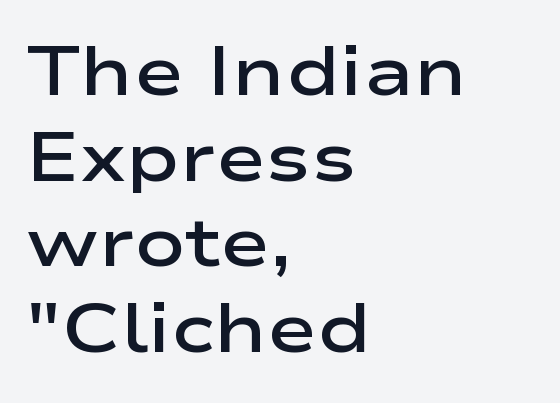
Q: Is the text bold? A: Semi-bold.
Q: Is the text italic (slanted)? A: No, it is upright.
Q: Is the typeface a serif or a sans-serif typeface? A: Sans-serif.
Q: Is the text underlined? A: No.
Q: How is the paragraph aligned? A: Left-aligned.
Q: Is the spacing between letters normal or unusually wide? A: Normal.
Q: Is the spacing between lines tight, normal or loose? A: Normal.
Q: Width (condensed, normal, or wide)? A: Wide.
Q: Stroke contrast? A: Low.
Q: x-height? A: Medium.
Q: Monospaced? A: No.
